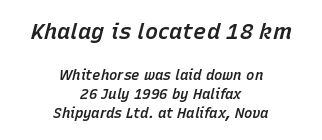
Characters are canted at an angle relative to the baseline's perpendicular. Visually the block forms a symmetrical silhouette, jagged on both flanks. Underlining? Definitely not there. Default kerning and tracking; the words read as compact shapes. Stroke thickness is moderately raised; the sample reads as semibold.
